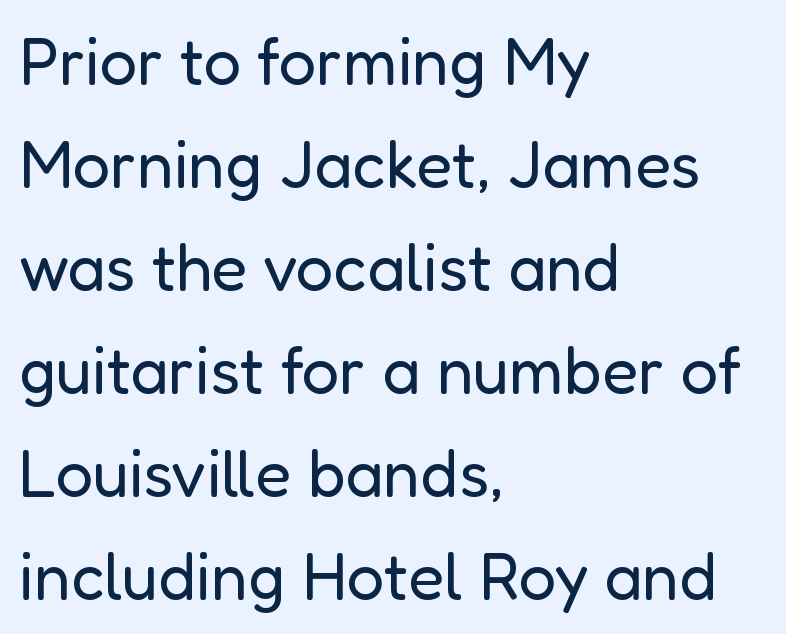
The image shows 66 px regular-weight sans-serif type, upright; set left-aligned, normal line spacing (1.56x), normal letter spacing, not underlined; low stroke contrast and a medium x-height.
